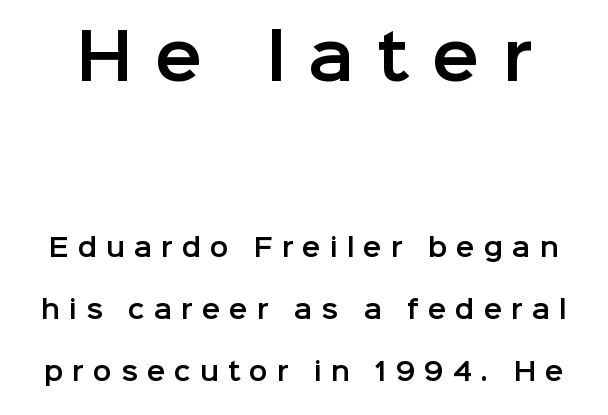
The image shows 63 px sans-serif type, upright; set loose line spacing (2.48x), unusually wide letter spacing (+0.35 em), not underlined; the first (top) block is 2.52x larger; low stroke contrast and a medium x-height.
